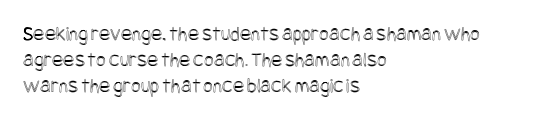
Q: Is the text italic (slanted)? A: No, it is upright.
Q: Is the text underlined? A: No.
Q: How is the paragraph aligned? A: Left-aligned.
Q: Is the spacing between letters normal or unusually wide? A: Normal.
